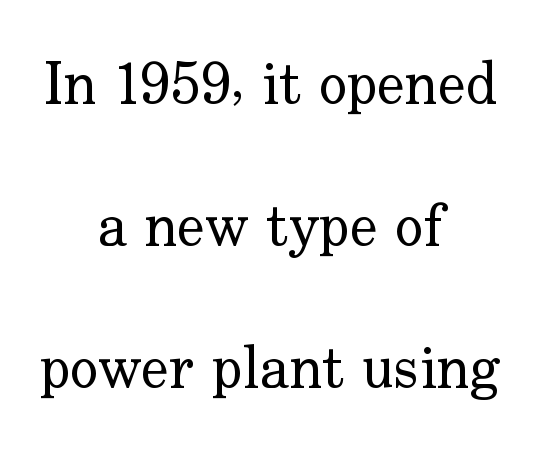
Regarding serifs, this sample has them. Casual observation: everything's sitting right in the middle. Interline gaps are noticeably wide in this sample. Any mark beneath the type? The region is blank. The typeface has the unassuming heft of standard copy or less.
